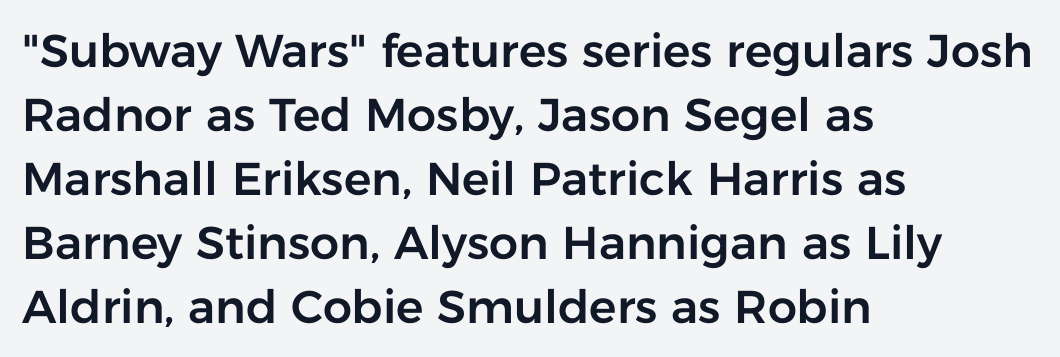
Nothing unusual about the tracking: characters are spaced as the font intends. Quick note: underline off. Reading down the column, the eye jumps a familiar distance to each next line. The typesetter chose a ragged-right arrangement here. Is this a fixed-width face? No — the glyphs have proportional, varying widths. Rendered with straight, roman letterforms.
